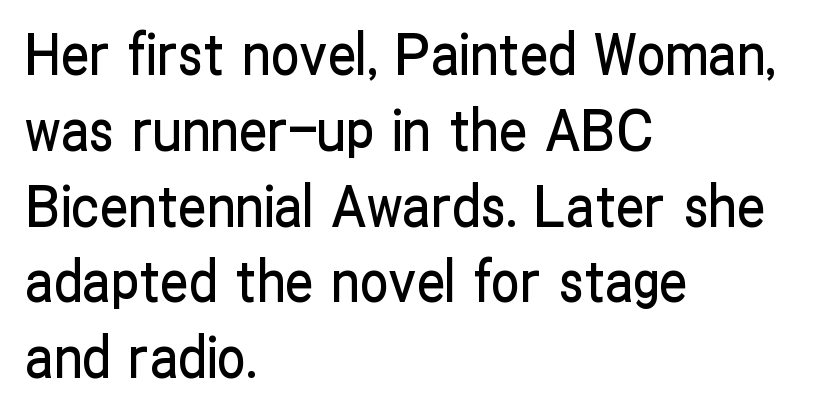
Q: Is the text italic (slanted)? A: No, it is upright.
Q: Is the typeface a serif or a sans-serif typeface? A: Sans-serif.
Q: Is the text underlined? A: No.
Q: How is the paragraph aligned? A: Left-aligned.
Q: Is the spacing between letters normal or unusually wide? A: Normal.
Q: Is the spacing between lines tight, normal or loose? A: Normal.
Q: Width (condensed, normal, or wide)? A: Condensed.
Q: Stroke contrast? A: Low.
Q: x-height? A: Medium.
Q: Monospaced? A: No.
